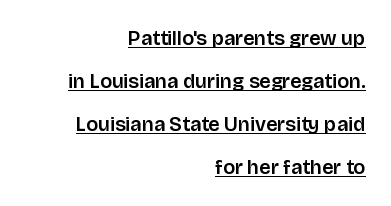
Underlined type. The setting favours the right margin, as signatures and pull-quotes sometimes do. Line spacing here is loose. Ordinary non-slanted type is in use. Here the glyphs are tracked normally, forming tight word shapes.
